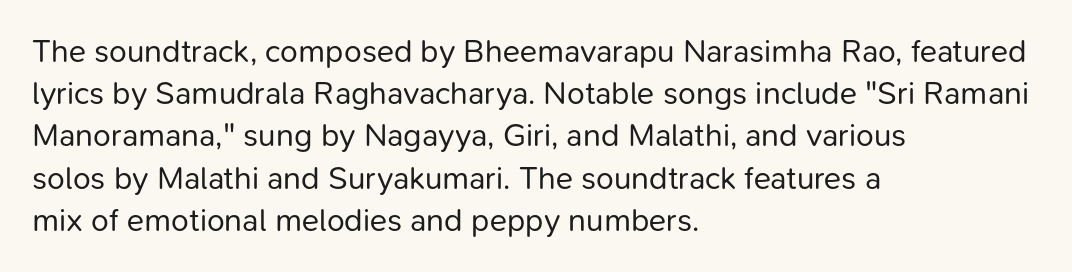
The image shows 32 px regular-weight sans-serif type, upright; set left-aligned, normal line spacing (1.32x), normal letter spacing, not underlined; low stroke contrast and a medium x-height.
